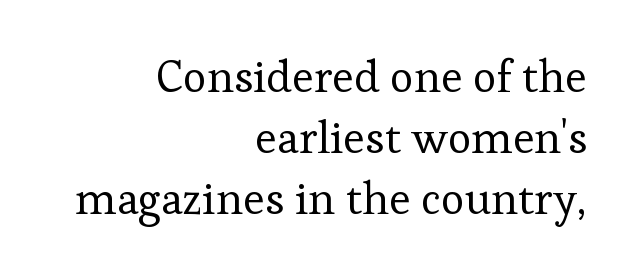
The image shows 45 px regular-weight serif type, upright; set right-aligned, normal line spacing (1.36x), normal letter spacing, not underlined; low stroke contrast and a medium x-height.
